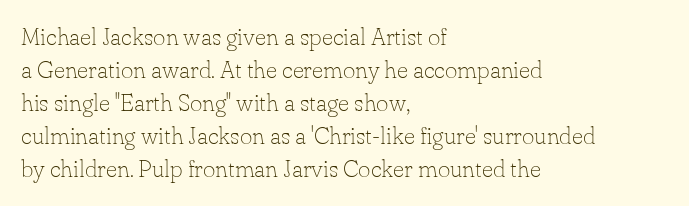
{"italic": "no", "bold": "no", "underline": "no", "align": "left", "line_spacing": "normal", "line_spacing_ratio": 1.38, "letter_spacing": "normal", "letter_spacing_em": 0.0, "glyph_px": 24}
